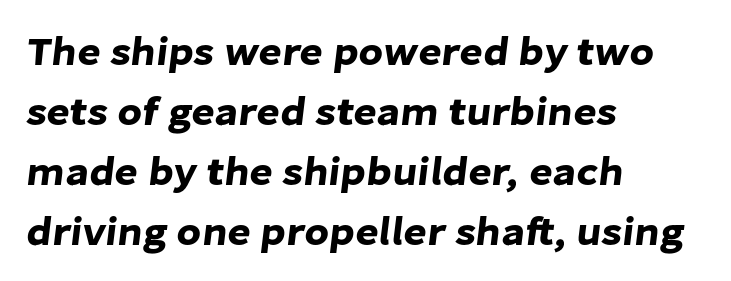
The image shows 40 px sans-serif type; set left-aligned, normal line spacing (1.5x), normal letter spacing, not underlined; low stroke contrast and a medium x-height.
